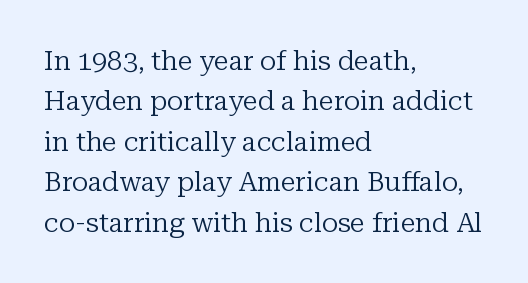
{"italic": "no", "bold": "no", "underline": "no", "align": "left", "line_spacing": "normal", "line_spacing_ratio": 1.5, "letter_spacing": "normal", "letter_spacing_em": 0.0, "glyph_px": 27}
